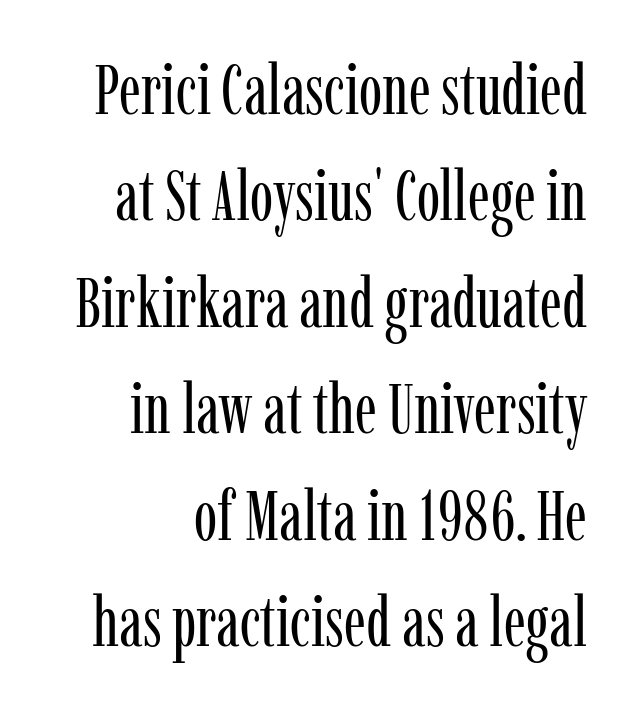
These lines are composed in type with serifs. Rows of type keep a routine distance in the vertical direction. Every row of glyphs terminates at an identical x-position on the right. The weight would be labelled regular, book, light, or lighter still. Lines of text with bare space underneath. Do the characters align in a grid? No, the font is proportional.
